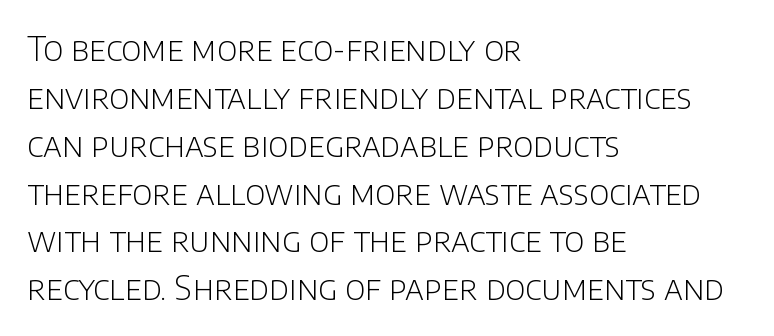
{"serif": "no", "italic": "no", "bold": "no", "weight": "light", "width": "normal", "stroke_contrast": "low", "x_height": "large", "monospaced": "no", "underline": "no", "align": "left", "line_spacing": "normal", "line_spacing_ratio": 1.45, "letter_spacing": "normal", "letter_spacing_em": 0.0, "glyph_px": 33}
